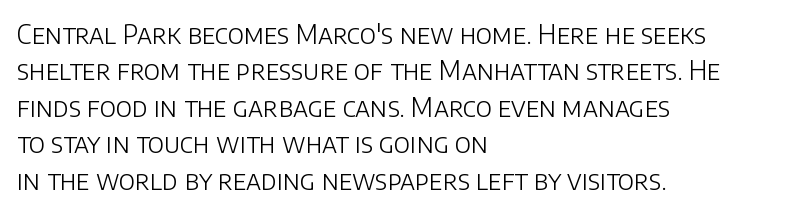
Q: Is the text bold? A: No.
Q: Is the text italic (slanted)? A: No, it is upright.
Q: Is the text underlined? A: No.
Q: How is the paragraph aligned? A: Left-aligned.
Q: Is the spacing between letters normal or unusually wide? A: Normal.
Q: Is the spacing between lines tight, normal or loose? A: Normal.
